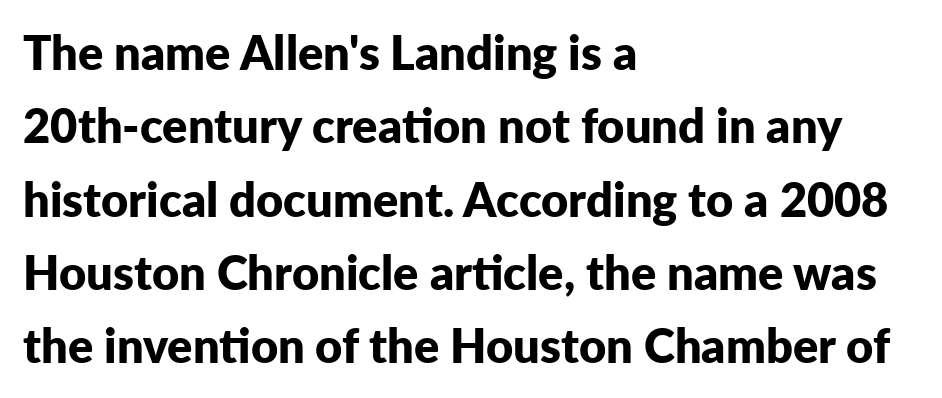
The image shows 47 px bold sans-serif type, upright; set left-aligned, normal line spacing (1.56x), normal letter spacing, not underlined; low stroke contrast and a medium x-height.
